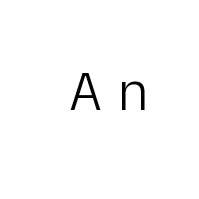
Q: Is the text bold? A: No.
Q: Is the text italic (slanted)? A: No, it is upright.
Q: Is the typeface a serif or a sans-serif typeface? A: Sans-serif.
Q: Is the text underlined? A: No.
Q: Is the spacing between letters normal or unusually wide? A: Unusually wide.
Q: Width (condensed, normal, or wide)? A: Normal.
Q: Stroke contrast? A: Low.
Q: x-height? A: Medium.
Q: Monospaced? A: No.
